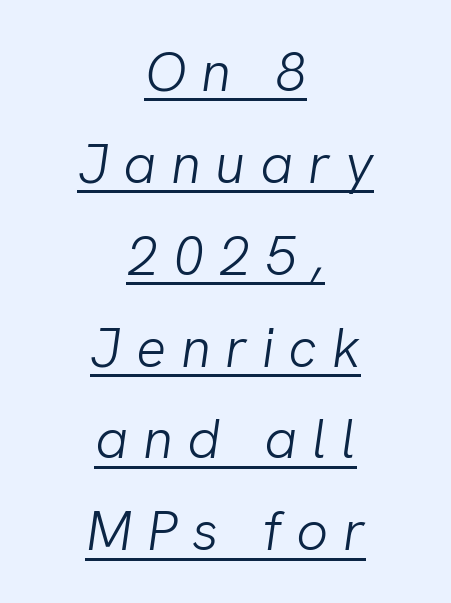
The image shows 56 px light sans-serif type; set centered, normal line spacing (1.64x), unusually wide letter spacing (+0.26 em), underlined; low stroke contrast and a medium x-height.
